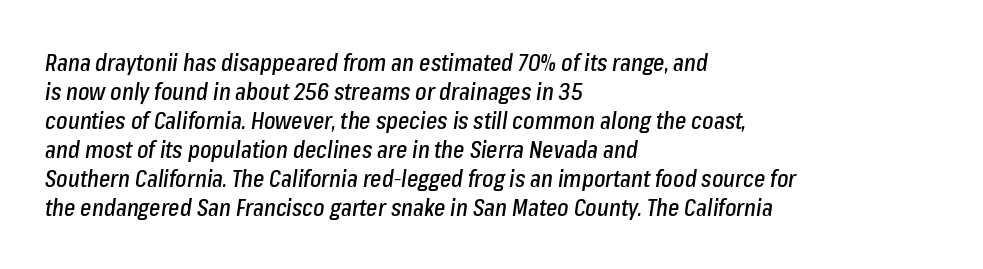
Q: Is the text italic (slanted)? A: Yes, it leans right by about 8 degrees.
Q: Is the text underlined? A: No.
Q: How is the paragraph aligned? A: Left-aligned.
Q: Is the spacing between letters normal or unusually wide? A: Normal.
